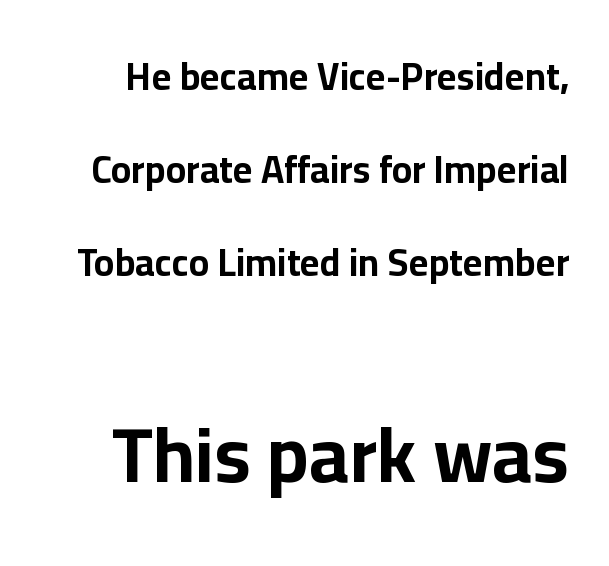
Q: Is the text bold? A: Yes.
Q: Is the text italic (slanted)? A: No, it is upright.
Q: Is the typeface a serif or a sans-serif typeface? A: Sans-serif.
Q: Is the text underlined? A: No.
Q: Is the spacing between letters normal or unusually wide? A: Normal.
Q: Is the spacing between lines tight, normal or loose? A: Loose.
Q: Which block of text is set in a larger size, the first (top) or the second (bottom)? A: The second (bottom) one.
Q: Width (condensed, normal, or wide)? A: Normal.
Q: Stroke contrast? A: Low.
Q: x-height? A: Medium.
Q: Monospaced? A: No.
